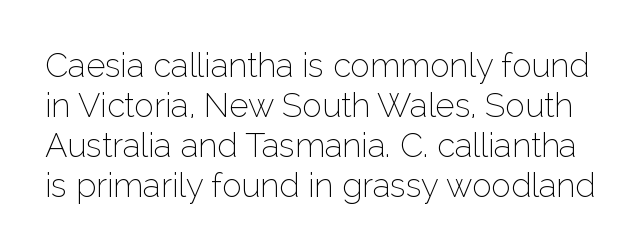
{"serif": "no", "italic": "no", "bold": "no", "weight": "thin", "width": "normal", "stroke_contrast": "low", "x_height": "medium", "monospaced": "no", "underline": "no", "line_spacing_ratio": 1.21, "letter_spacing": "normal", "letter_spacing_em": 0.0, "glyph_px": 33}
